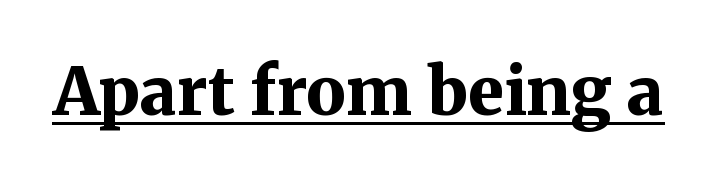
Little horizontal feet cap the strokes, marking this as serif type. Notice how the stems are strictly vertical — no italics here. Default kerning and tracking; the words read as compact shapes. Typographic density is high because the face is bold. Is this a fixed-width face? No — the glyphs have proportional, varying widths.
